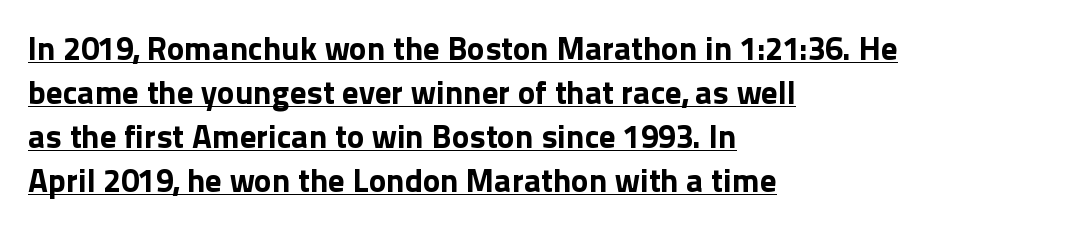
This sample carries an underscore along the baseline area. Reading down the column, the eye jumps a familiar distance to each next line. Look at the tracking — it's just the regular setting, nothing added. The letters stand straight up with perfectly vertical stems. Note the varied advance widths — an 'i' is clearly narrower than an 'm'. Strong, thick strokes mark this as bold type.
